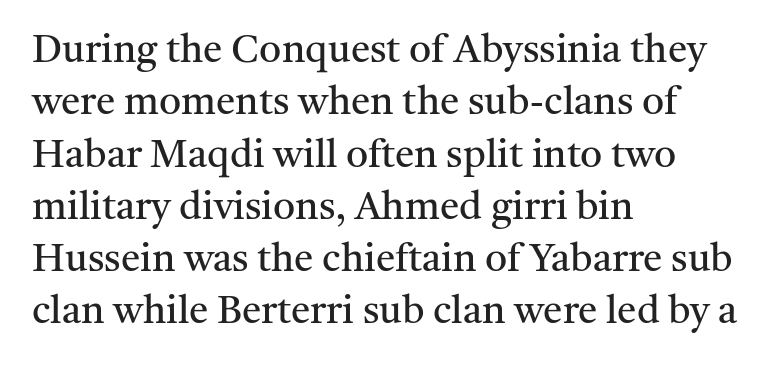
Character widths vary here, with narrow letters taking less room than wide ones. This is not heavy type; no bold has been used. You can tell from the footed stems that serif type was used. Each row of text sits above clean, open space. Nope, not italic — everything's standing straight.
